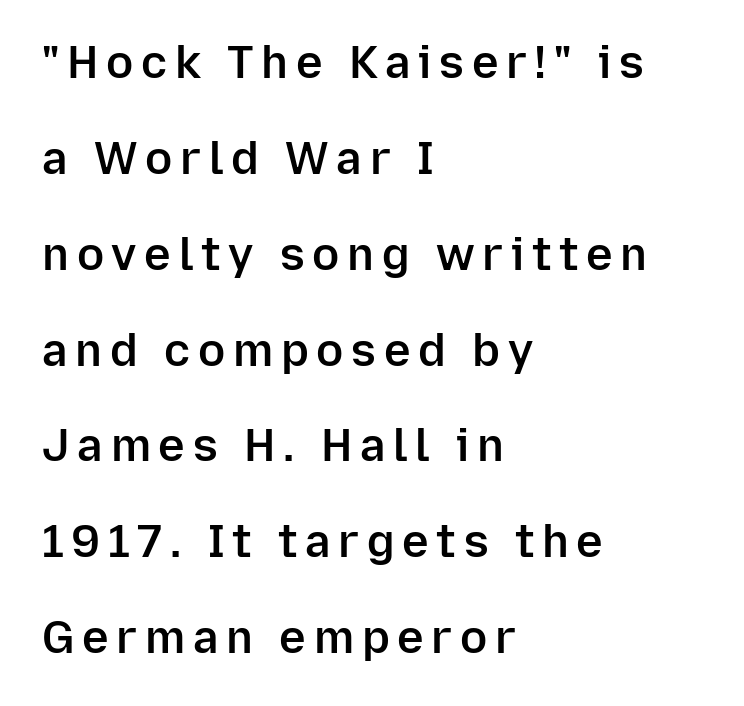
{"serif": "no", "italic": "no", "bold": "semi", "weight": "semibold", "width": "normal", "stroke_contrast": "low", "x_height": "medium", "monospaced": "no", "underline": "no", "align": "left", "line_spacing": "loose", "line_spacing_ratio": 2.13, "glyph_px": 45}
